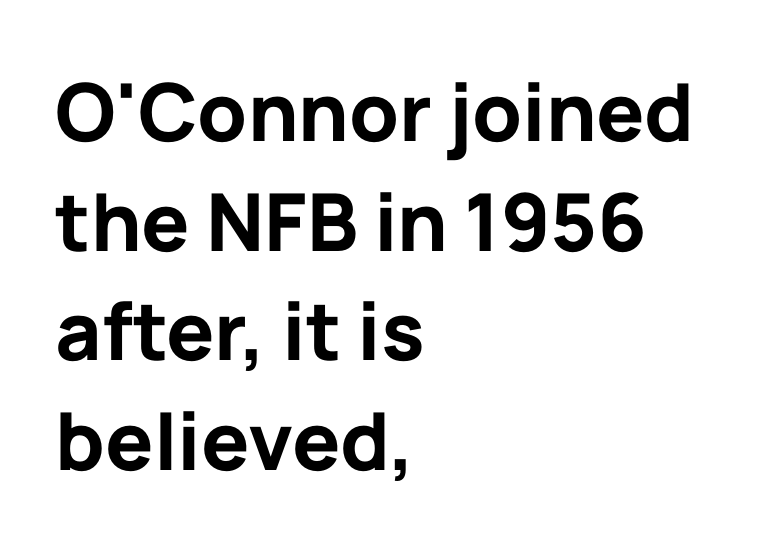
Q: Is the text bold? A: Yes.
Q: Is the text italic (slanted)? A: No, it is upright.
Q: Is the typeface a serif or a sans-serif typeface? A: Sans-serif.
Q: Is the text underlined? A: No.
Q: How is the paragraph aligned? A: Left-aligned.
Q: Is the spacing between letters normal or unusually wide? A: Normal.
Q: Is the spacing between lines tight, normal or loose? A: Normal.
Q: Width (condensed, normal, or wide)? A: Normal.
Q: Stroke contrast? A: Low.
Q: x-height? A: Medium.
Q: Monospaced? A: No.
